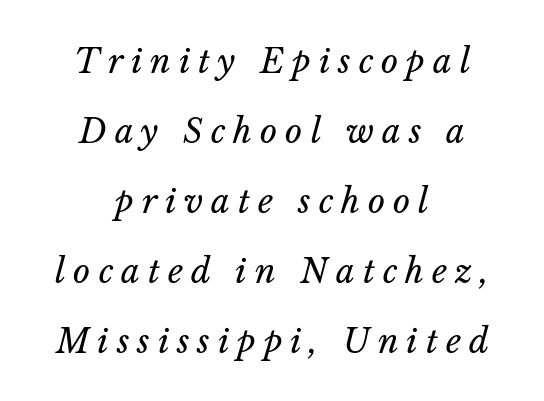
{"italic": "yes", "lean": "right", "slant_degrees": 14, "bold": "no", "weight": "regular", "width": "normal", "stroke_contrast": "low", "x_height": "medium", "monospaced": "no", "underline": "no", "align": "center", "line_spacing": "loose", "line_spacing_ratio": 2.12, "letter_spacing": "wide", "letter_spacing_em": 0.24, "glyph_px": 33}
